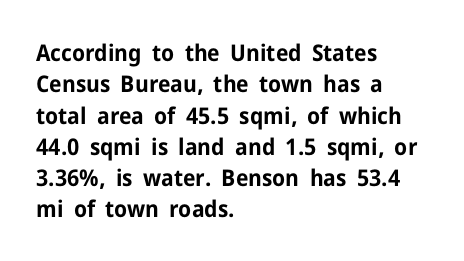
Q: Is the text bold? A: Yes.
Q: Is the text italic (slanted)? A: No, it is upright.
Q: Is the text underlined? A: No.
Q: How is the paragraph aligned? A: Left-aligned.
Q: Is the spacing between letters normal or unusually wide? A: Normal.
Q: Is the spacing between lines tight, normal or loose? A: Normal.
